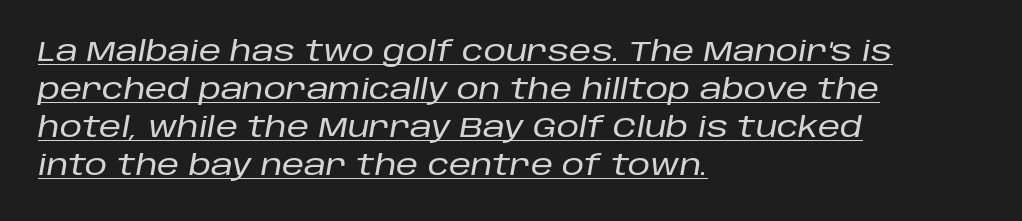
No extra tracking has been applied to these lines. Looks like someone drew a line under every word here. The passage shown stacks its lines at a standard gap. Short and long lines alike share a common starting point at left.
